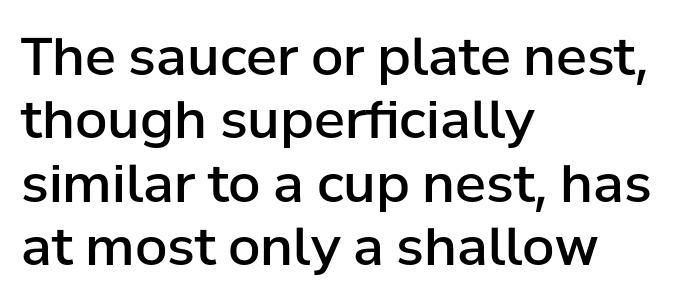
{"serif": "no", "italic": "no", "bold": "semi", "weight": "semibold", "width": "normal", "stroke_contrast": "low", "x_height": "medium", "monospaced": "no", "underline": "no", "align": "left", "line_spacing_ratio": 1.22, "letter_spacing": "normal", "letter_spacing_em": 0.0, "glyph_px": 52}
